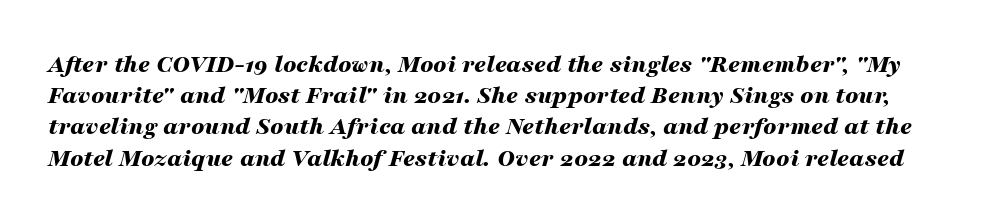
Q: Is the text bold? A: Yes.
Q: Is the text italic (slanted)? A: Yes, it leans right by about 16 degrees.
Q: Is the text underlined? A: No.
Q: Is the spacing between letters normal or unusually wide? A: Normal.
